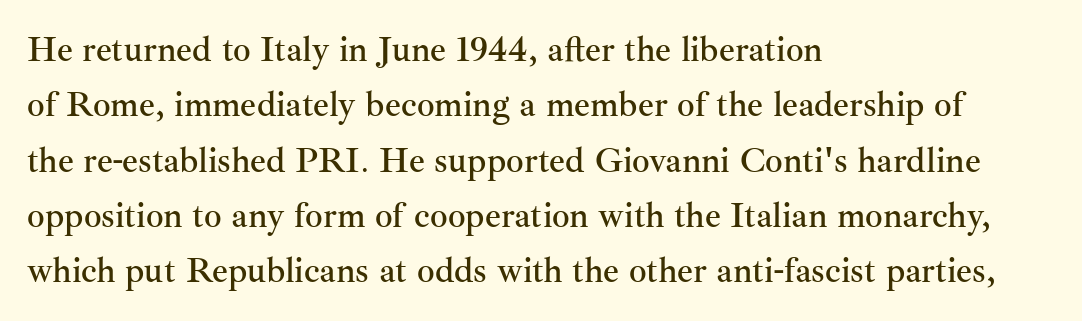
Q: Is the text italic (slanted)? A: No, it is upright.
Q: Is the typeface a serif or a sans-serif typeface? A: Serif.
Q: Is the text underlined? A: No.
Q: How is the paragraph aligned? A: Left-aligned.
Q: Is the spacing between letters normal or unusually wide? A: Normal.
Q: Is the spacing between lines tight, normal or loose? A: Normal.
Q: Width (condensed, normal, or wide)? A: Normal.
Q: Stroke contrast? A: Medium.
Q: x-height? A: Small.
Q: Monospaced? A: No.
